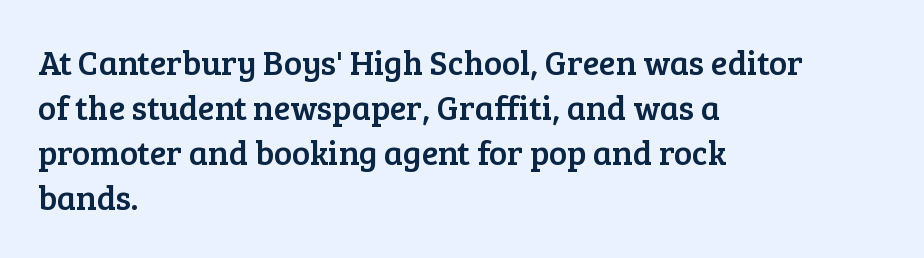
Q: Is the text italic (slanted)? A: No, it is upright.
Q: Is the typeface a serif or a sans-serif typeface? A: Serif.
Q: Is the text underlined? A: No.
Q: How is the paragraph aligned? A: Left-aligned.
Q: Is the spacing between letters normal or unusually wide? A: Normal.
Q: Is the spacing between lines tight, normal or loose? A: Normal.
Q: Width (condensed, normal, or wide)? A: Normal.
Q: Stroke contrast? A: Low.
Q: x-height? A: Medium.
Q: Monospaced? A: No.
